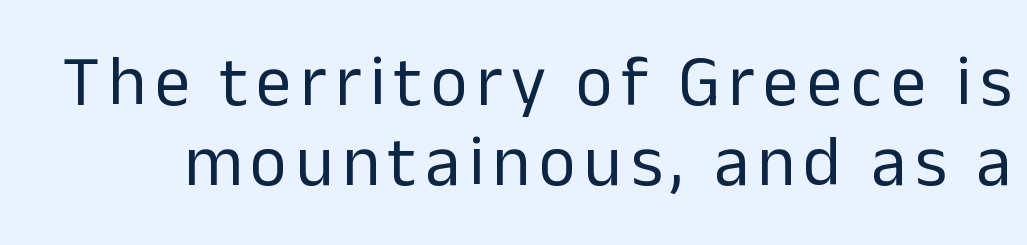
Think of a printed novel: that variable character pitch is what you see here. Quick note: not italic, upright. These lines are composed in type without serifs. Bare-footed words on every line. Regarding leading, the lines here are crowded together. Stroke thickness stays within the range of a standard reading face or lighter.
